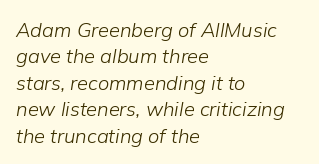
Q: Is the text bold? A: No.
Q: Is the text italic (slanted)? A: Yes, it leans right by about 9 degrees.
Q: Is the text underlined? A: No.
Q: How is the paragraph aligned? A: Left-aligned.
Q: Is the spacing between letters normal or unusually wide? A: Normal.
Q: Is the spacing between lines tight, normal or loose? A: Normal.
